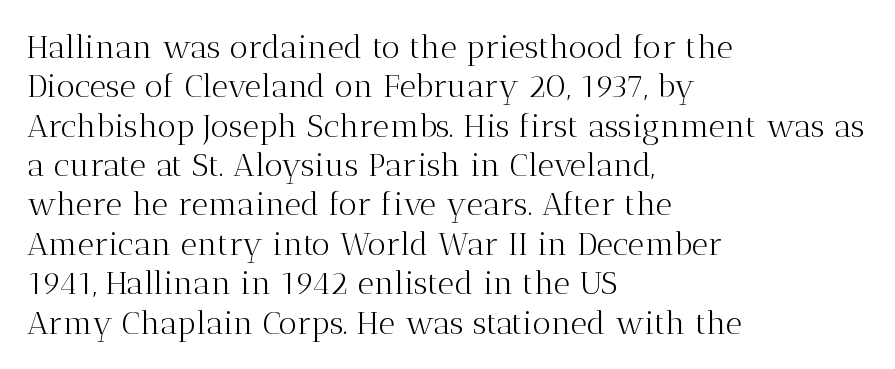
{"serif": "yes", "italic": "no", "bold": "no", "weight": "light", "width": "normal", "stroke_contrast": "medium", "x_height": "medium", "monospaced": "no", "underline": "no", "align": "left", "line_spacing_ratio": 1.23, "letter_spacing": "normal", "letter_spacing_em": 0.0, "glyph_px": 32}
